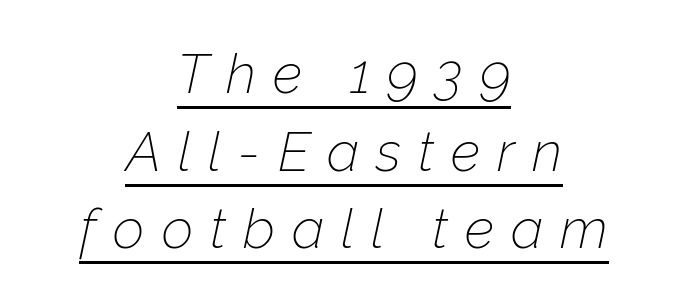
Q: Is the text bold? A: No.
Q: Is the text italic (slanted)? A: Yes, it leans right by about 12 degrees.
Q: Is the text underlined? A: Yes.
Q: How is the paragraph aligned? A: Centered.
Q: Is the spacing between letters normal or unusually wide? A: Unusually wide.
Q: Is the spacing between lines tight, normal or loose? A: Normal.
Q: Width (condensed, normal, or wide)? A: Normal.
Q: Stroke contrast? A: Low.
Q: x-height? A: Medium.
Q: Monospaced? A: No.
